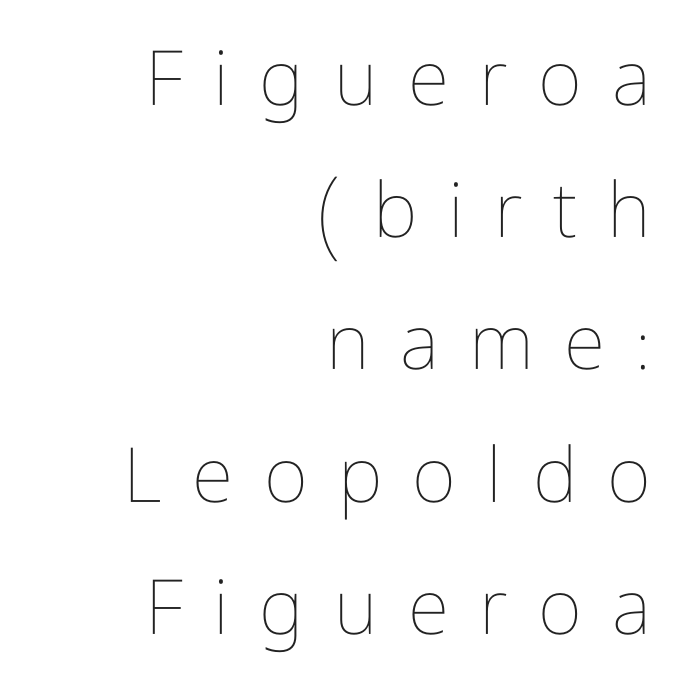
Q: Is the text bold? A: No.
Q: Is the text italic (slanted)? A: No, it is upright.
Q: Is the text underlined? A: No.
Q: How is the paragraph aligned? A: Right-aligned.
Q: Is the spacing between letters normal or unusually wide? A: Unusually wide.
Q: Width (condensed, normal, or wide)? A: Condensed.
Q: Stroke contrast? A: Low.
Q: x-height? A: Medium.
Q: Monospaced? A: No.
